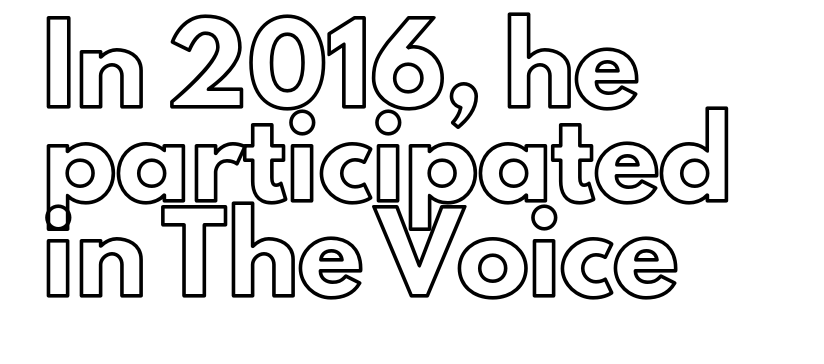
Q: Is the text italic (slanted)? A: No, it is upright.
Q: Is the text underlined? A: No.
Q: How is the paragraph aligned? A: Left-aligned.
Q: Is the spacing between letters normal or unusually wide? A: Normal.
Q: Is the spacing between lines tight, normal or loose? A: Normal.
Q: Width (condensed, normal, or wide)? A: Normal.
Q: x-height? A: Small.
Q: Monospaced? A: No.
